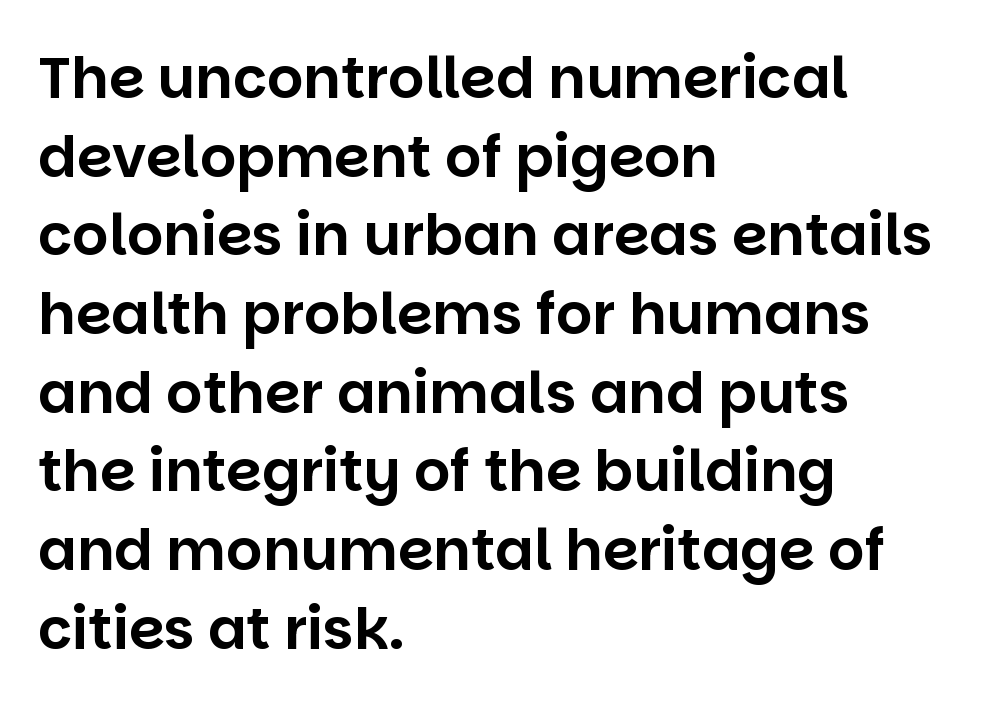
Q: Is the text italic (slanted)? A: No, it is upright.
Q: Is the typeface a serif or a sans-serif typeface? A: Sans-serif.
Q: Is the text underlined? A: No.
Q: How is the paragraph aligned? A: Left-aligned.
Q: Is the spacing between letters normal or unusually wide? A: Normal.
Q: Is the spacing between lines tight, normal or loose? A: Normal.
Q: Width (condensed, normal, or wide)? A: Normal.
Q: Stroke contrast? A: Low.
Q: x-height? A: Large.
Q: Monospaced? A: No.
